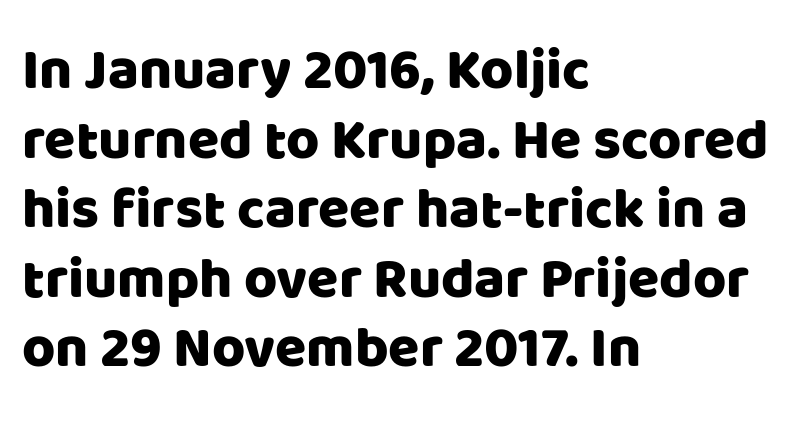
{"serif": "no", "italic": "no", "width": "normal", "stroke_contrast": "low", "x_height": "large", "monospaced": "no", "underline": "no", "align": "left", "line_spacing_ratio": 1.22, "letter_spacing": "normal", "letter_spacing_em": 0.0, "glyph_px": 57}
